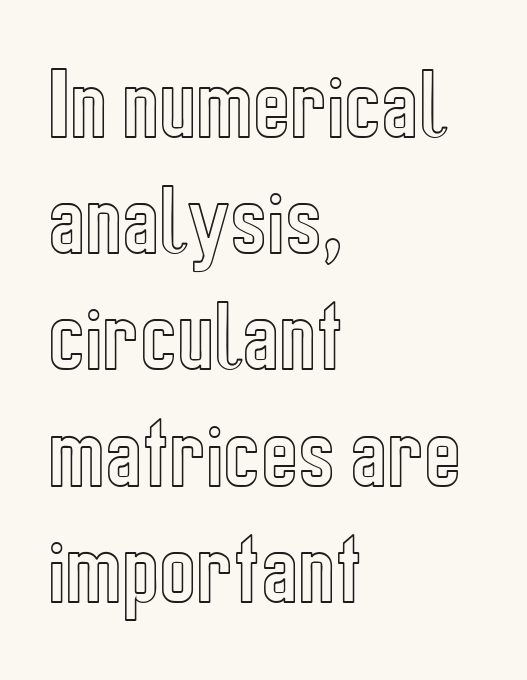
Italic: no, the glyphs are upright roman. Nothing unusual about the tracking: characters are spaced as the font intends. You could not count columns in this text — the font is proportionally spaced. Words float on clear page, feet unadorned. All the whitespace from short lines collects on the right. Horizontal bands of white between lines are of average thickness.
